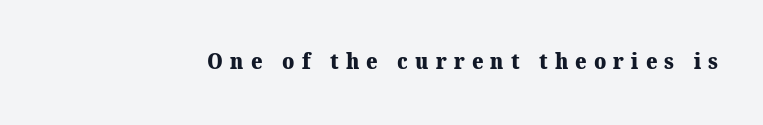
The image shows 22 px bold type; set unusually wide letter spacing (+0.32 em), not underlined.
